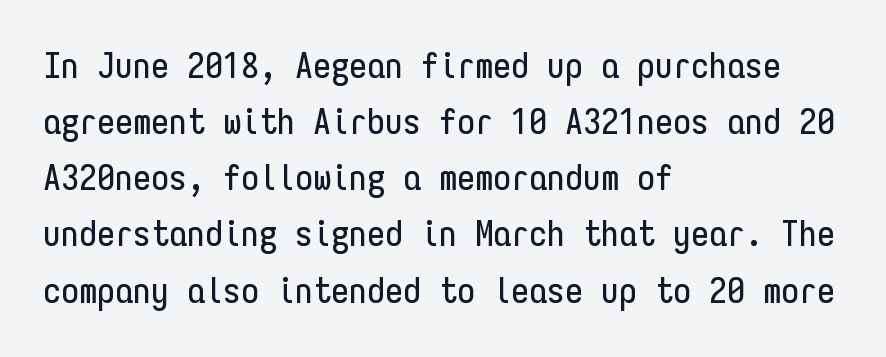
A sans-serif font was chosen for this passage. If you drew a line through each stem, it would be perfectly vertical. The passage shown is not underscored anywhere. Caption: standard tracking, unaltered. Regarding leading, the lines here are spaced in the standard way. Each letter, wide or thin by design, is forced into the same width here.
